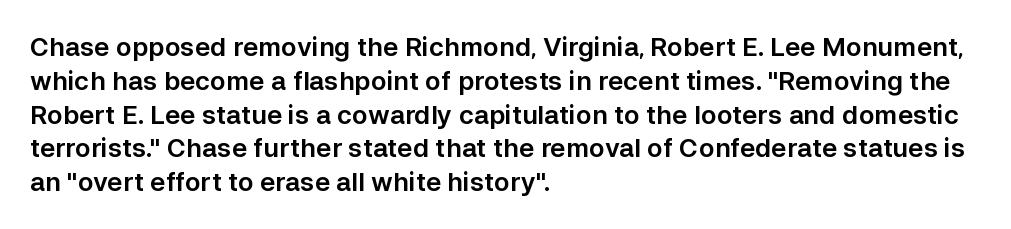
{"italic": "no", "underline": "no", "align": "left", "line_spacing": "normal", "line_spacing_ratio": 1.3, "letter_spacing": "normal", "letter_spacing_em": 0.0, "glyph_px": 26}
